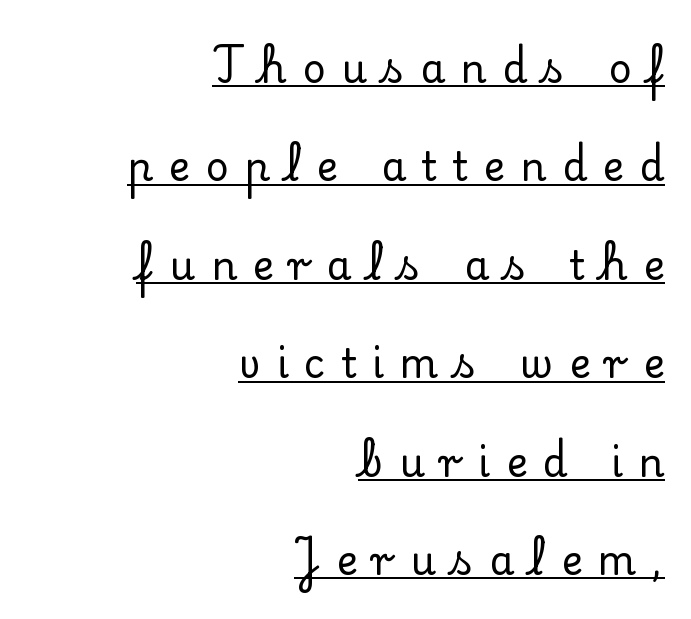
{"serif": "yes", "italic": "no", "width": "normal", "stroke_contrast": "low", "x_height": "small", "monospaced": "no", "underline": "yes", "align": "right", "line_spacing": "loose", "line_spacing_ratio": 2.46, "letter_spacing": "wide", "letter_spacing_em": 0.39, "glyph_px": 40}
